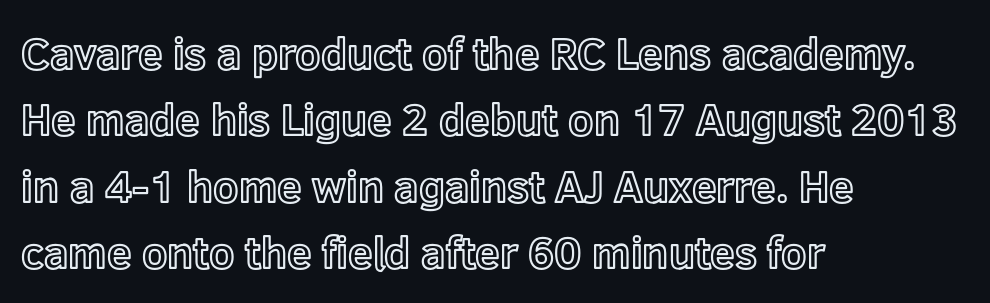
Q: Is the text italic (slanted)? A: No, it is upright.
Q: Is the text underlined? A: No.
Q: How is the paragraph aligned? A: Left-aligned.
Q: Is the spacing between letters normal or unusually wide? A: Normal.
Q: Is the spacing between lines tight, normal or loose? A: Normal.
Q: Width (condensed, normal, or wide)? A: Normal.
Q: x-height? A: Medium.
Q: Monospaced? A: No.
